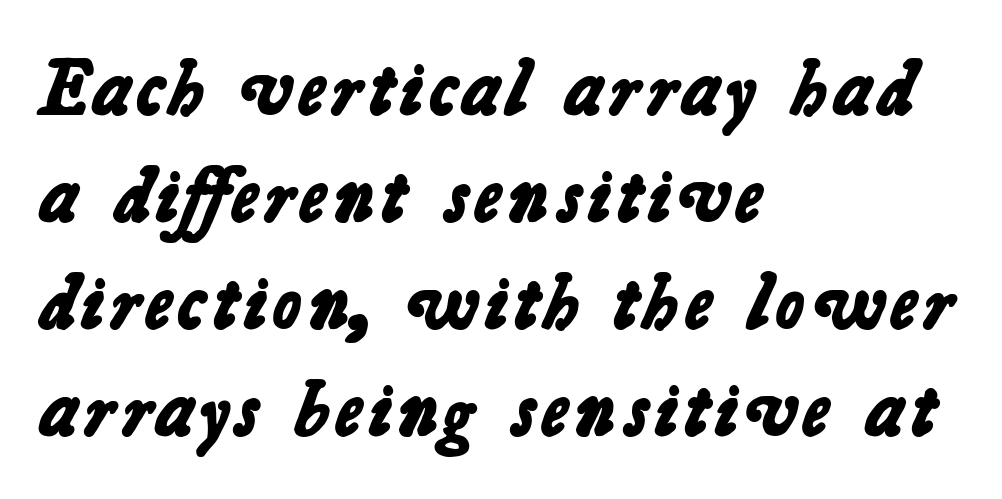
Q: Is the text bold? A: Yes.
Q: Is the typeface a serif or a sans-serif typeface? A: Sans-serif.
Q: Is the text underlined? A: No.
Q: How is the paragraph aligned? A: Left-aligned.
Q: Is the spacing between letters normal or unusually wide? A: Normal.
Q: Is the spacing between lines tight, normal or loose? A: Normal.
Q: Width (condensed, normal, or wide)? A: Normal.
Q: Stroke contrast? A: Low.
Q: x-height? A: Medium.
Q: Monospaced? A: No.
